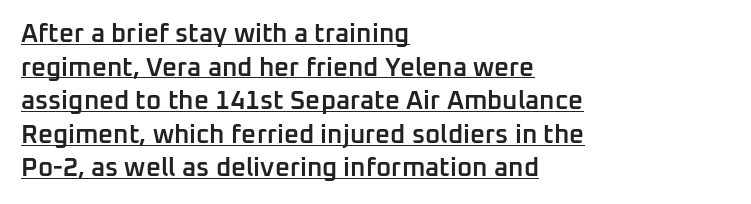
{"italic": "no", "bold": "semi", "underline": "yes", "align": "left", "line_spacing": "normal", "line_spacing_ratio": 1.29, "letter_spacing": "normal", "letter_spacing_em": 0.0, "glyph_px": 26}
